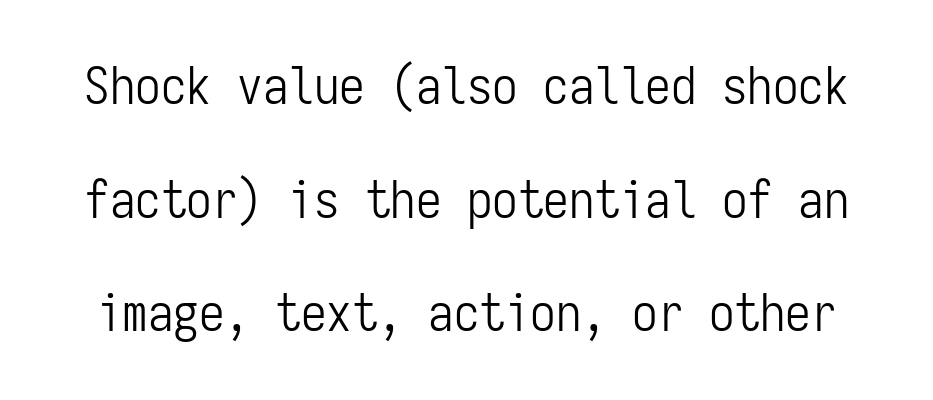
Q: Is the text bold? A: No.
Q: Is the text italic (slanted)? A: No, it is upright.
Q: Is the typeface a serif or a sans-serif typeface? A: Sans-serif.
Q: Is the text underlined? A: No.
Q: Is the spacing between letters normal or unusually wide? A: Normal.
Q: Is the spacing between lines tight, normal or loose? A: Loose.
Q: Width (condensed, normal, or wide)? A: Condensed.
Q: Stroke contrast? A: Low.
Q: x-height? A: Medium.
Q: Monospaced? A: Yes.
